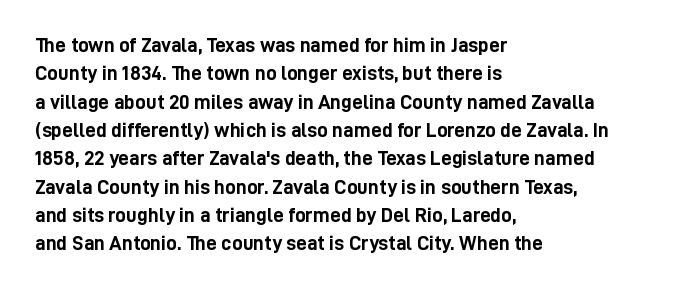
The lines in this sample share a left origin and differ only in where they stop. The block of text has a typical density, with ordinary space between rows. Posture: upright roman. The characters look thick and weighty, a clear bold. Letters rest on an invisible, unmarked baseline. There is no visible air inserted between adjacent glyphs.
